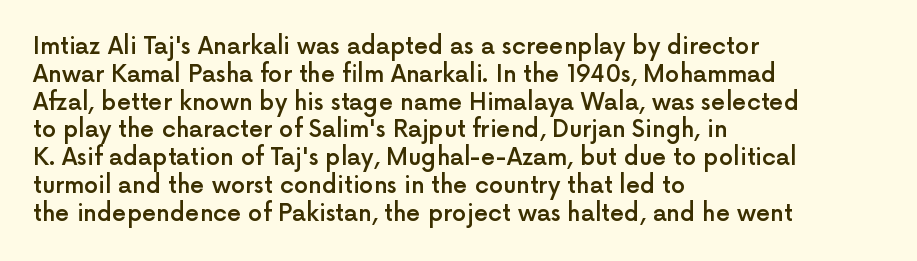
The letters stand straight up with perfectly vertical stems. Standard letterfit; no display-style spreading of the glyphs. Leftover space on each line is placed entirely after the last word. Look at the stroke-to-counter ratio: somewhat heavy, a semibold. Beneath every word, the page is bare.
